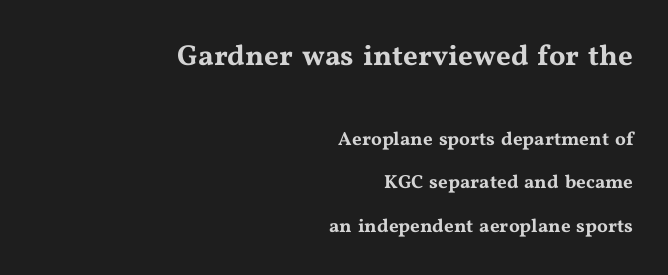
The words here are not underlined. Little horizontal feet cap the strokes, marking this as serif type. Do the letters lean? They stand straight. Do the characters align in a grid? No, the font is proportional.
